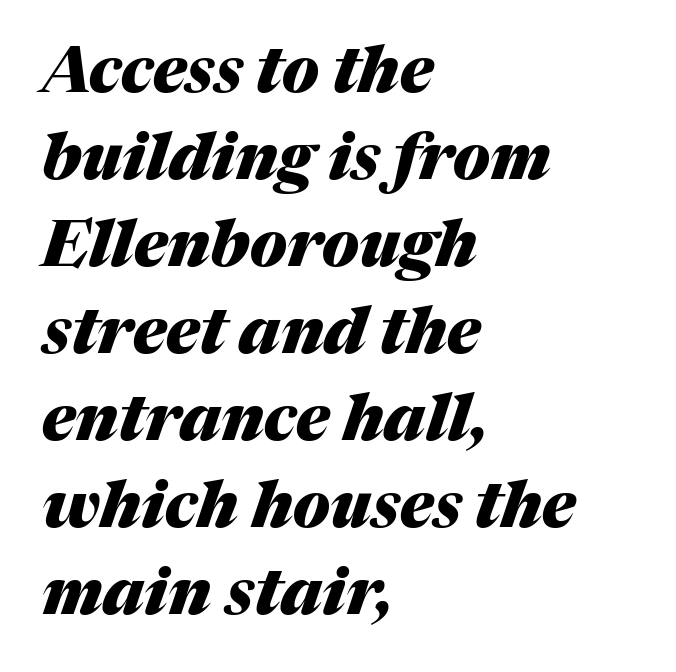
Q: Is the text bold? A: Yes.
Q: Is the text italic (slanted)? A: Yes, it leans right by about 17 degrees.
Q: Is the text underlined? A: No.
Q: How is the paragraph aligned? A: Left-aligned.
Q: Is the spacing between letters normal or unusually wide? A: Normal.
Q: Is the spacing between lines tight, normal or loose? A: Normal.
Q: Width (condensed, normal, or wide)? A: Normal.
Q: Stroke contrast? A: Medium.
Q: x-height? A: Medium.
Q: Monospaced? A: No.
